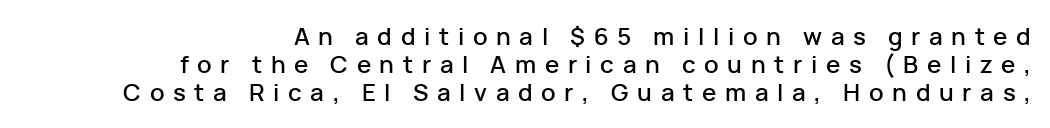
Descender tails drop into unmarked territory. The horizontal fit of the characters is loose and conspicuously gappy. It's the straight-up-and-down kind of type. Line ends are locked; line starts wander.
